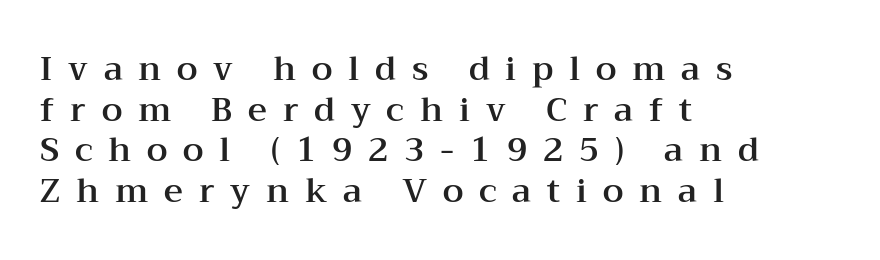
Little horizontal feet cap the strokes, marking this as serif type. The rendering inserts visible extra space after every character. Where is the straight margin? On the left. Varying glyph widths throughout — classic text-font behaviour.
